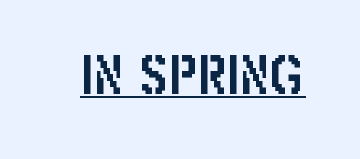
The image shows 52 px condensed sans-serif type, upright; set normal letter spacing, underlined; low stroke contrast and a large x-height.
